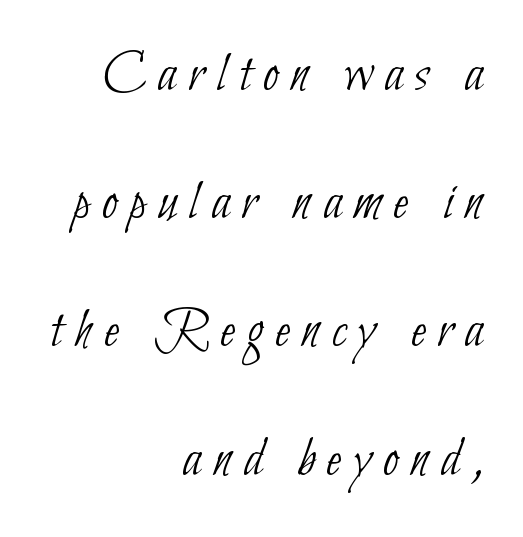
{"serif": "no", "bold": "no", "weight": "thin", "width": "condensed", "stroke_contrast": "low", "x_height": "small", "monospaced": "no", "underline": "no", "align": "right", "line_spacing": "loose", "line_spacing_ratio": 2.25, "letter_spacing": "wide", "letter_spacing_em": 0.21, "glyph_px": 57}
